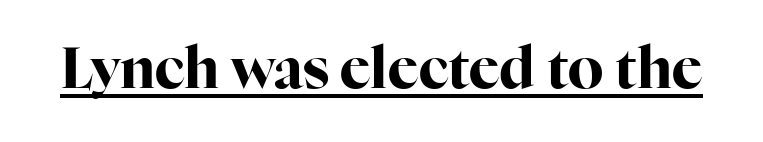
{"serif": "yes", "italic": "no", "bold": "yes", "weight": "bold", "width": "normal", "stroke_contrast": "high", "x_height": "medium", "monospaced": "no", "underline": "yes", "letter_spacing": "normal", "letter_spacing_em": 0.0, "glyph_px": 57}
